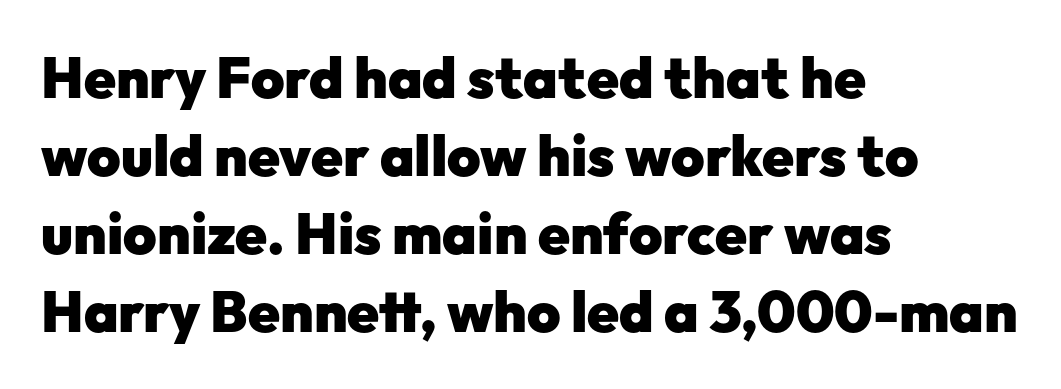
When letters stand straight like this, we call the style roman or upright. The space beneath each line is pristine and unruled. Varying glyph widths throughout — classic text-font behaviour. The paragraph shown leans on its left margin. Heavy-handed strokes throughout: this text is bold.
